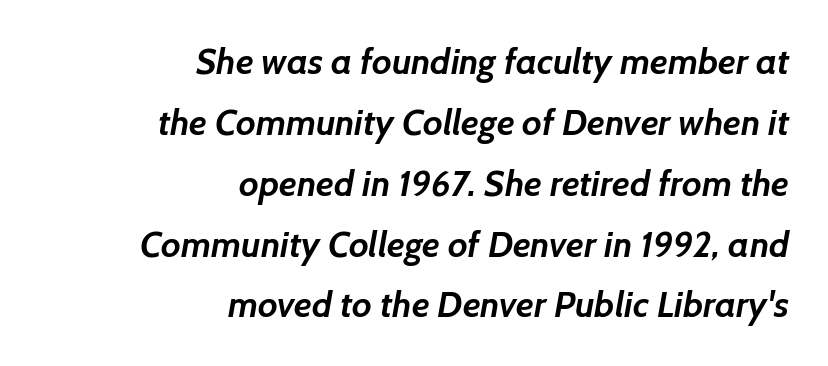
The image shows 36 px semibold sans-serif type; set right-aligned, normal line spacing (1.69x), normal letter spacing, not underlined; low stroke contrast and a medium x-height.
